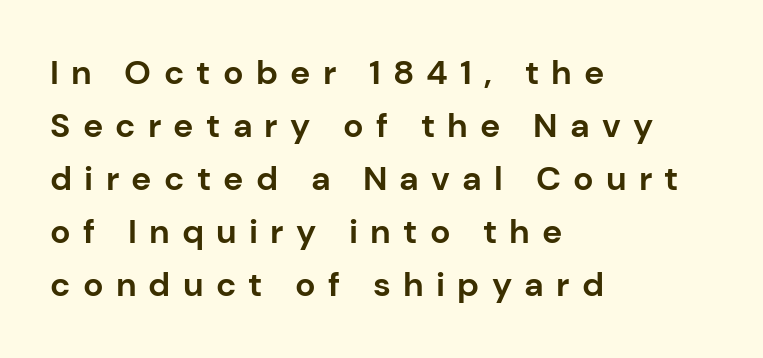
{"serif": "no", "italic": "no", "bold": "yes", "weight": "bold", "width": "normal", "stroke_contrast": "low", "x_height": "medium", "monospaced": "no", "underline": "no", "align": "left", "line_spacing": "normal", "line_spacing_ratio": 1.56, "letter_spacing": "wide", "letter_spacing_em": 0.36, "glyph_px": 34}
